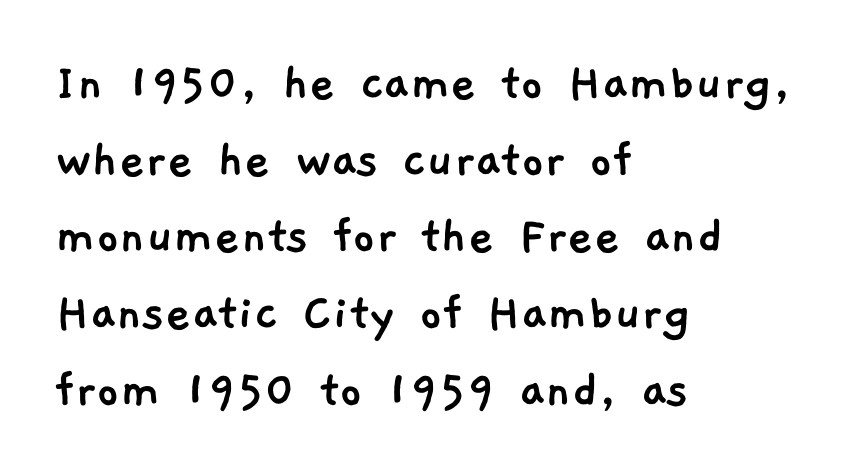
{"serif": "no", "width": "normal", "stroke_contrast": "low", "x_height": "medium", "monospaced": "no", "underline": "no", "align": "left", "line_spacing": "normal", "line_spacing_ratio": 1.37, "letter_spacing": "normal", "letter_spacing_em": 0.0, "glyph_px": 56}
